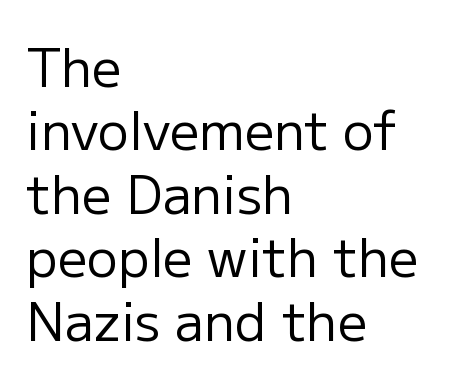
{"serif": "no", "italic": "no", "bold": "no", "weight": "regular", "width": "normal", "stroke_contrast": "low", "x_height": "medium", "monospaced": "no", "underline": "no", "align": "left", "line_spacing_ratio": 1.22, "letter_spacing": "normal", "letter_spacing_em": 0.0, "glyph_px": 52}
